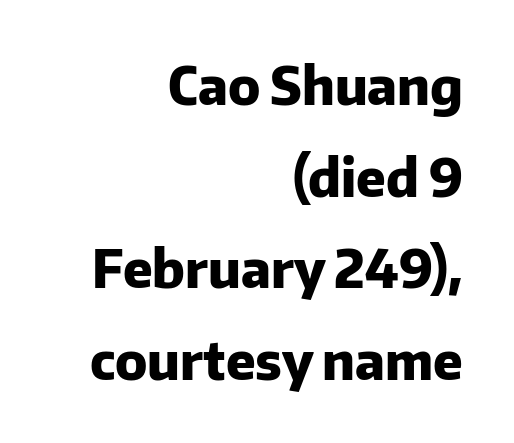
Nothing unusual about the tracking: characters are spaced as the font intends. This rendering uses right alignment, leaving the left contour irregular. The type family on display is of the sans-serif kind. Italic? Not at all — the glyphs are vertical.
